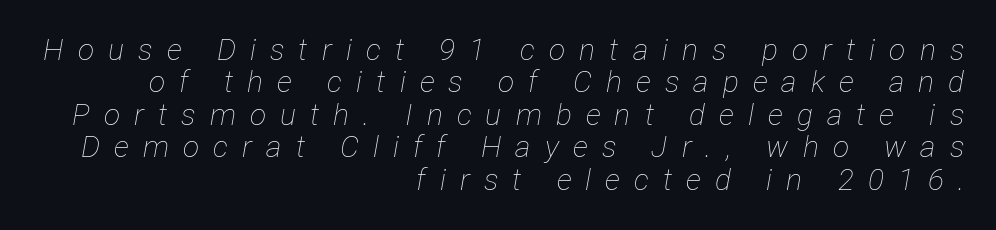
{"italic": "yes", "lean": "right", "slant_degrees": 12, "bold": "no", "weight": "thin", "width": "condensed", "stroke_contrast": "low", "x_height": "medium", "monospaced": "no", "underline": "no", "align": "right", "line_spacing": "tight", "line_spacing_ratio": 1.08, "letter_spacing": "wide", "letter_spacing_em": 0.47, "glyph_px": 30}
